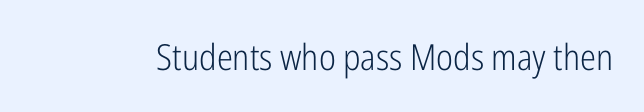
Letters have the restrained weight of plain body copy at most. Type without underlining. Do the letters lean? They stand straight. These lines are rendered in a variable-pitch font. Between one letter and the next there's only the usual sliver of space. Each letter's strokes conclude bluntly, with no projecting serifs.
